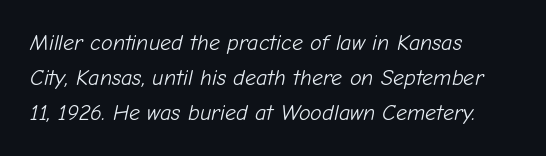
Does the leading feel generous? No, just average. The horizontal fit of the characters is conventional and even. Layout note: lines flush left. An italicized treatment has been applied to the whole sample. The weight tops out at a normal text grade.
